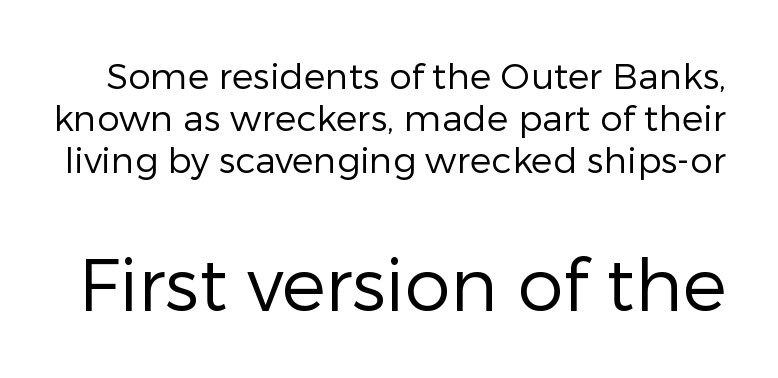
Q: Is the text bold? A: No.
Q: Is the text italic (slanted)? A: No, it is upright.
Q: Is the typeface a serif or a sans-serif typeface? A: Sans-serif.
Q: Is the text underlined? A: No.
Q: Is the spacing between letters normal or unusually wide? A: Normal.
Q: Which block of text is set in a larger size, the first (top) or the second (bottom)? A: The second (bottom) one.
Q: Width (condensed, normal, or wide)? A: Normal.
Q: Stroke contrast? A: Low.
Q: x-height? A: Medium.
Q: Monospaced? A: No.
